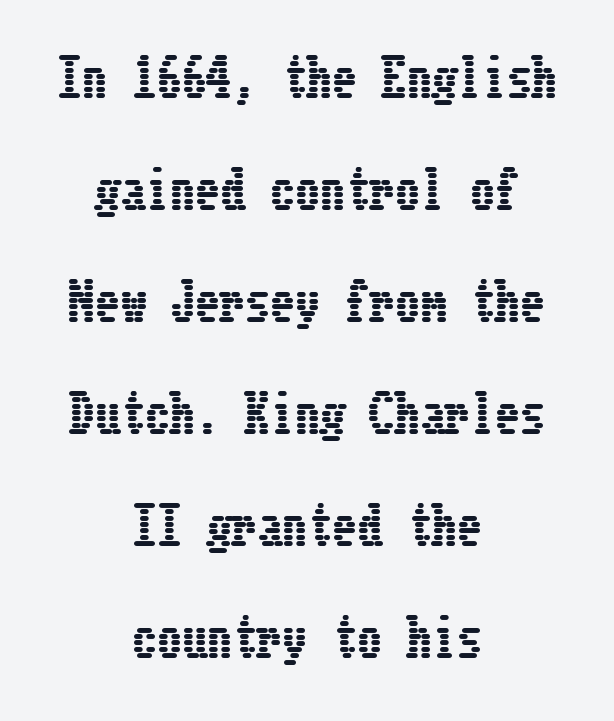
Q: Is the text italic (slanted)? A: No, it is upright.
Q: Is the text underlined? A: No.
Q: How is the paragraph aligned? A: Centered.
Q: Is the spacing between letters normal or unusually wide? A: Normal.
Q: Is the spacing between lines tight, normal or loose? A: Loose.
Q: Width (condensed, normal, or wide)? A: Condensed.
Q: Stroke contrast? A: Low.
Q: x-height? A: Medium.
